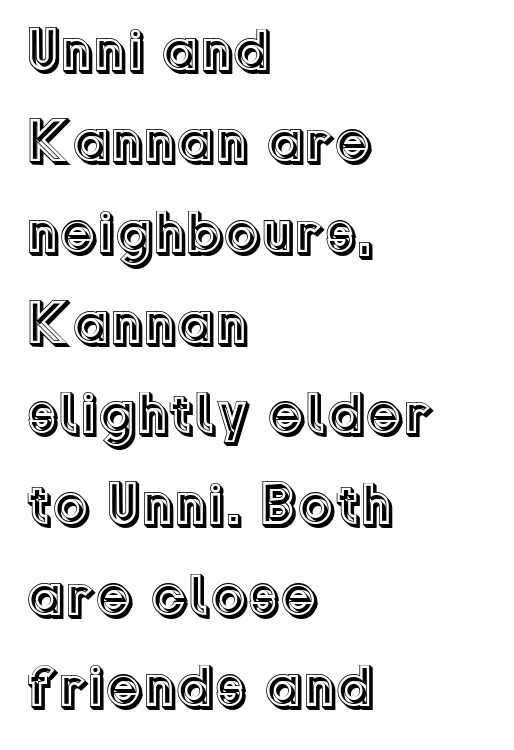
The image shows 59 px text type, upright; set left-aligned, normal line spacing (1.54x), normal letter spacing, not underlined; a medium x-height.
